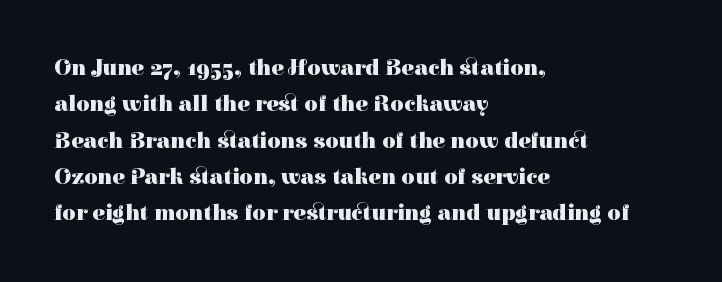
The image shows 23 px bold type, upright; set left-aligned, normal line spacing (1.58x), normal letter spacing, not underlined.
